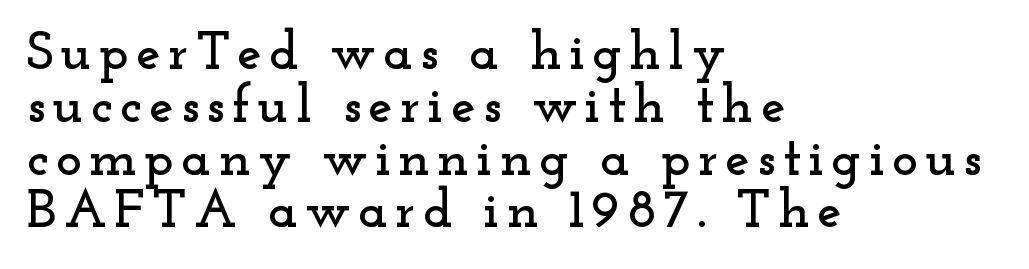
The image shows 55 px wide serif type, upright; set left-aligned, tight line spacing (0.96x), not underlined; low stroke contrast and a small x-height.
